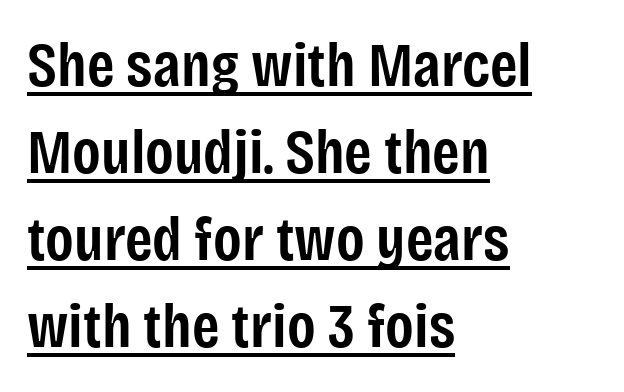
Notice how descenders clear the ascenders below comfortably — that's standard leading. No feet cap the strokes, marking this as sans-serif type. Looks like regular typesetting: each glyph gets only the width it needs. All the whitespace from short lines collects on the right. The gaps between neighbouring characters are ordinary and unremarkable. Compared with an ordinary text face, these strokes are moderately heavier — a semibold.
